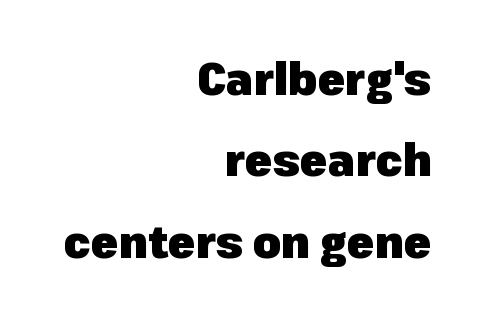
The image shows 45 px heavy sans-serif type, upright; set right-aligned, line spacing 1.81x, normal letter spacing, not underlined; low stroke contrast and a medium x-height.
